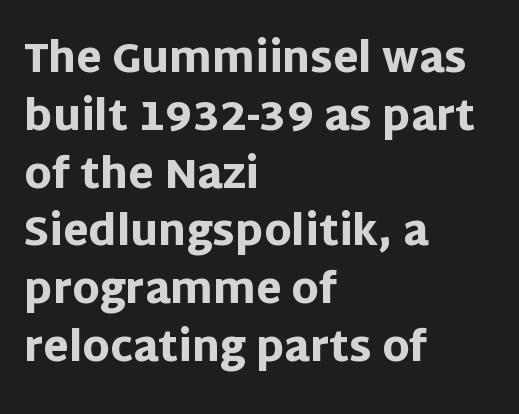
The words here are not underlined. The designer went with a sans here, leaving each stem footless. You could not count columns in this text — the font is proportionally spaced. How would I describe the line gaps? Plain and ordinary. Typographic density is high because the face is bold.
